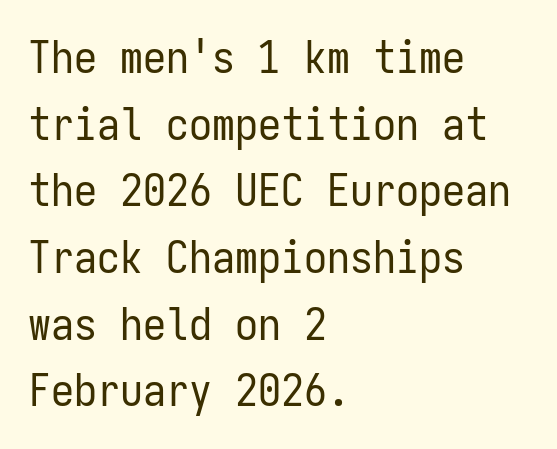
Q: Is the text bold? A: No.
Q: Is the text italic (slanted)? A: No, it is upright.
Q: Is the typeface a serif or a sans-serif typeface? A: Sans-serif.
Q: Is the text underlined? A: No.
Q: How is the paragraph aligned? A: Left-aligned.
Q: Is the spacing between letters normal or unusually wide? A: Normal.
Q: Is the spacing between lines tight, normal or loose? A: Normal.
Q: Width (condensed, normal, or wide)? A: Condensed.
Q: Stroke contrast? A: Low.
Q: x-height? A: Medium.
Q: Monospaced? A: Yes.
